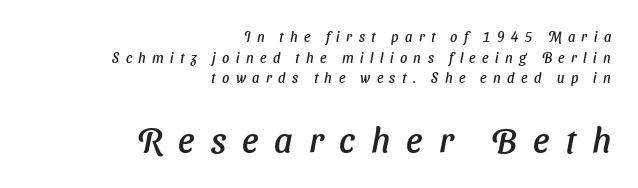
{"width": "normal", "stroke_contrast": "low", "x_height": "medium", "monospaced": "no", "underline": "no", "align": "right", "line_spacing": "normal", "line_spacing_ratio": 1.48, "letter_spacing": "wide", "letter_spacing_em": 0.46, "larger_block": "second", "size_ratio": 2.5, "glyph_px": 35}
